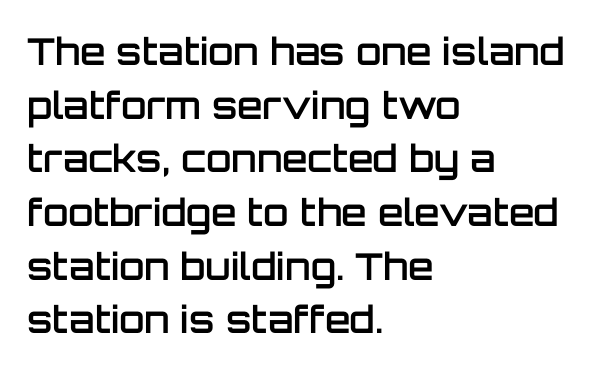
Q: Is the text bold? A: Semi-bold.
Q: Is the text italic (slanted)? A: No, it is upright.
Q: Is the typeface a serif or a sans-serif typeface? A: Sans-serif.
Q: Is the text underlined? A: No.
Q: How is the paragraph aligned? A: Left-aligned.
Q: Is the spacing between letters normal or unusually wide? A: Normal.
Q: Is the spacing between lines tight, normal or loose? A: Normal.
Q: Width (condensed, normal, or wide)? A: Normal.
Q: Stroke contrast? A: Low.
Q: x-height? A: Large.
Q: Monospaced? A: No.
